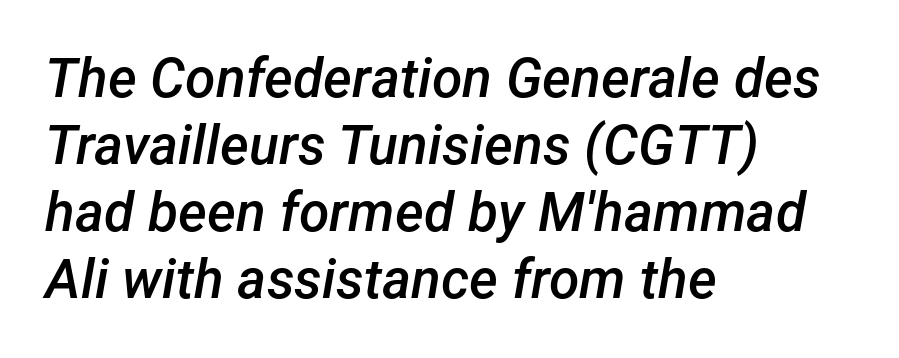
Q: Is the text bold? A: Semi-bold.
Q: Is the text italic (slanted)? A: Yes, it leans right by about 12 degrees.
Q: Is the text underlined? A: No.
Q: How is the paragraph aligned? A: Left-aligned.
Q: Is the spacing between letters normal or unusually wide? A: Normal.
Q: Width (condensed, normal, or wide)? A: Normal.
Q: Stroke contrast? A: Low.
Q: x-height? A: Medium.
Q: Monospaced? A: No.
